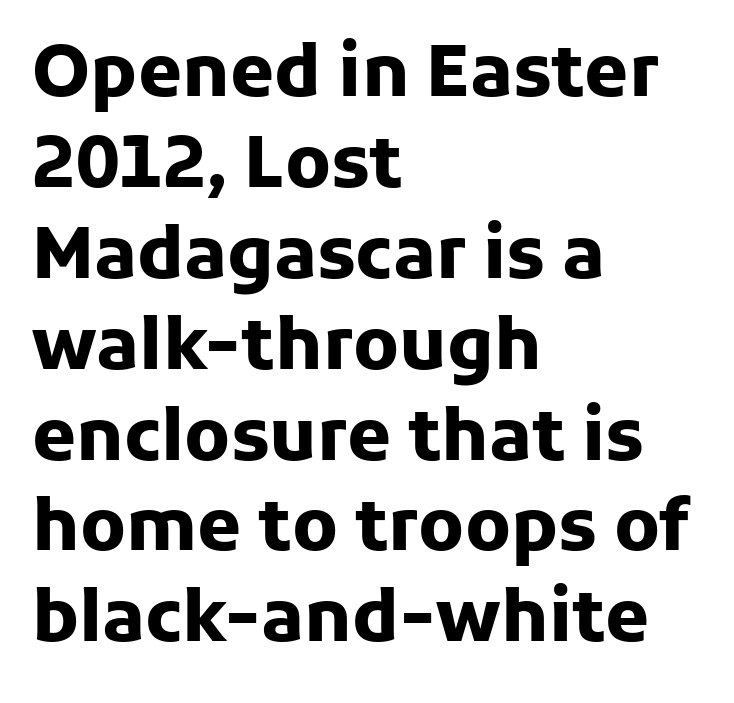
Q: Is the text bold? A: Yes.
Q: Is the text italic (slanted)? A: No, it is upright.
Q: Is the typeface a serif or a sans-serif typeface? A: Sans-serif.
Q: Is the text underlined? A: No.
Q: How is the paragraph aligned? A: Left-aligned.
Q: Is the spacing between letters normal or unusually wide? A: Normal.
Q: Is the spacing between lines tight, normal or loose? A: Normal.
Q: Width (condensed, normal, or wide)? A: Normal.
Q: Stroke contrast? A: Low.
Q: x-height? A: Medium.
Q: Monospaced? A: No.
